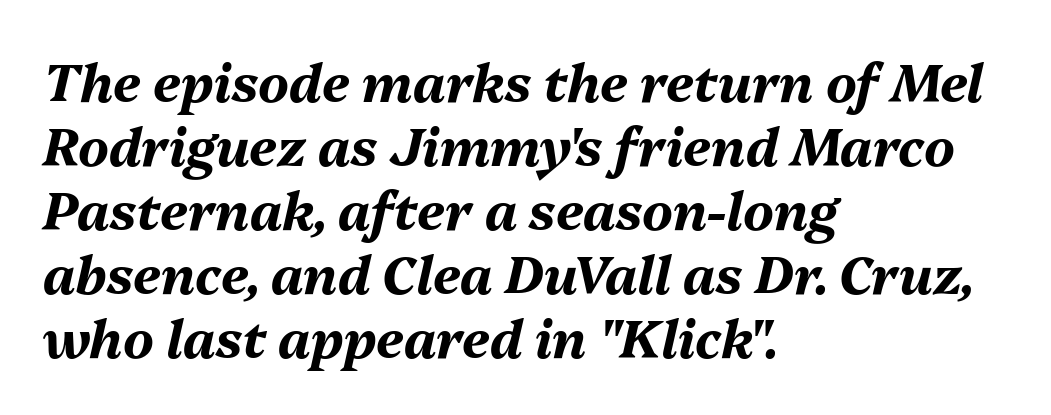
{"italic": "yes", "lean": "right", "slant_degrees": 13, "bold": "yes", "weight": "bold", "width": "normal", "stroke_contrast": "medium", "x_height": "medium", "monospaced": "no", "underline": "no", "align": "left", "line_spacing_ratio": 1.23, "letter_spacing": "normal", "letter_spacing_em": 0.0, "glyph_px": 52}
